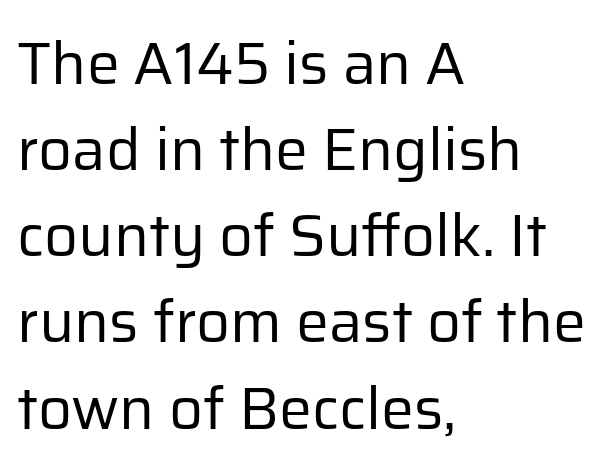
Short note: letters normally spaced. Decoration check: the copy has no underline. The face used here is proportionally spaced, like ordinary book or web type. Line spacing here is normal.
